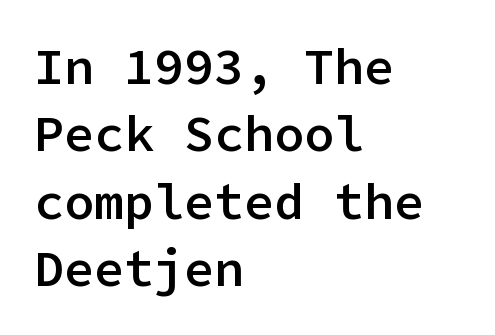
The type is set solid horizontally, with unmodified tracking. Rule under the text: the space is simply empty. Posture: upright roman. Typographically, this falls in the sans-serif category. This rendering uses left alignment, leaving the right contour irregular. Is there much room between lines? A standard amount, neither cramped nor airy.
